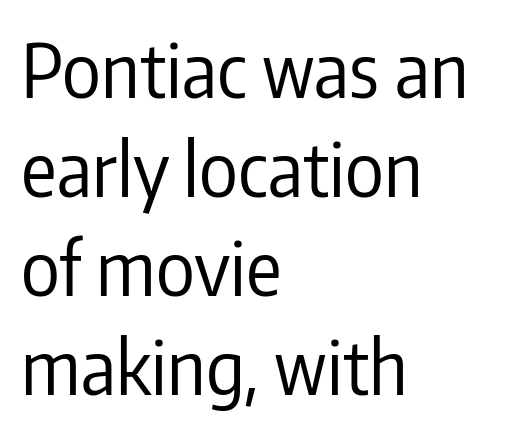
The image shows 74 px regular-weight, condensed sans-serif type, upright; set left-aligned, normal line spacing (1.34x), normal letter spacing, not underlined; low stroke contrast and a medium x-height.
